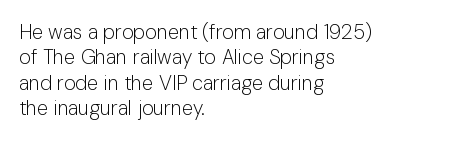
The image shows 20 px text type, upright; set left-aligned, normal line spacing (1.27x), normal letter spacing, not underlined.
